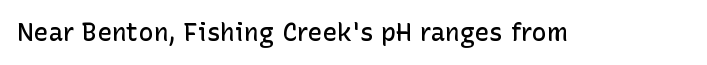
Q: Is the text bold? A: Semi-bold.
Q: Is the text italic (slanted)? A: No, it is upright.
Q: Is the text underlined? A: No.
Q: Is the spacing between letters normal or unusually wide? A: Normal.
